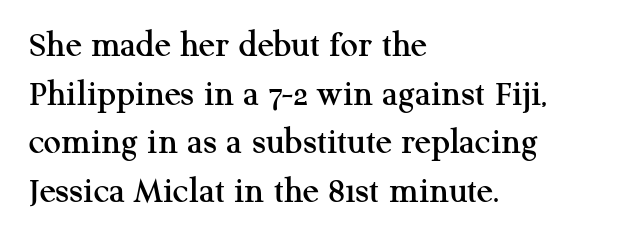
Observe the serifs anchoring each vertical stroke in this sample. Spacing verdict: proportional, widths tailored to each character. Horizontal bands of white between lines are of average thickness. The rag falls on the right side of this text block. There is no visible air inserted between adjacent glyphs. Rule under the text: the space is simply empty.
